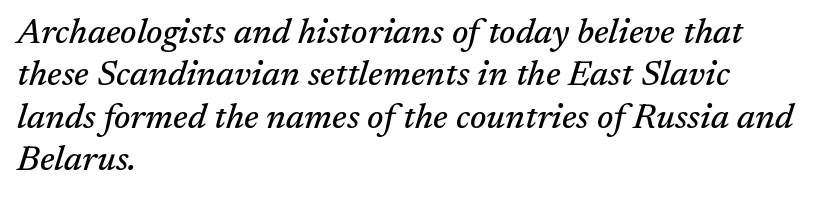
Q: Is the text italic (slanted)? A: Yes, it leans right by about 17 degrees.
Q: Is the typeface a serif or a sans-serif typeface? A: Serif.
Q: Is the text underlined? A: No.
Q: How is the paragraph aligned? A: Left-aligned.
Q: Is the spacing between letters normal or unusually wide? A: Normal.
Q: Width (condensed, normal, or wide)? A: Normal.
Q: Stroke contrast? A: Medium.
Q: x-height? A: Medium.
Q: Monospaced? A: No.
